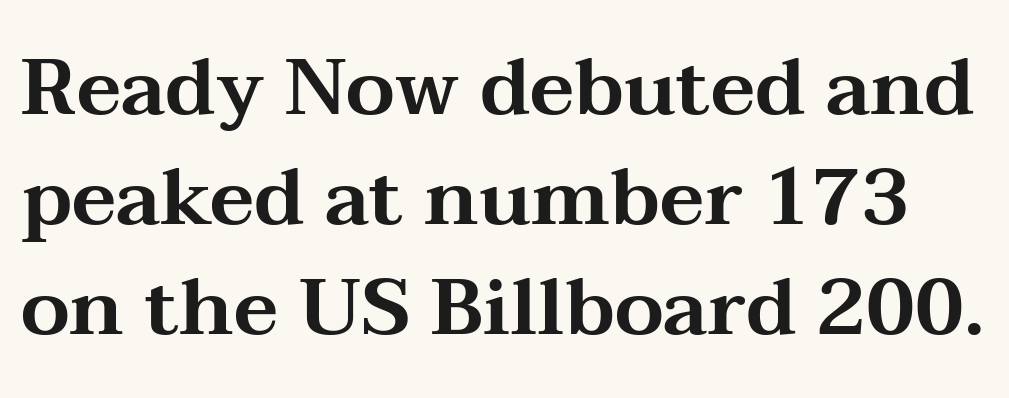
A typesetter would label this face a serif. Leading matches the norm, producing a regular column. Inter-character spacing is left at the font's built-in metrics. Ascenders rise straight up at ninety degrees. Just letters on the line, the space beneath them empty. Looks like regular typesetting: each glyph gets only the width it needs.
